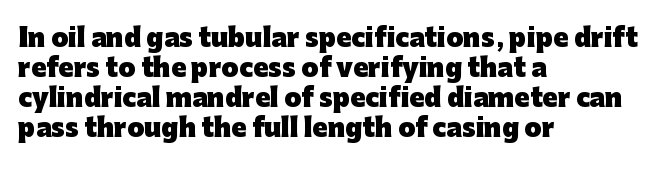
Q: Is the text bold? A: Yes.
Q: Is the text italic (slanted)? A: No, it is upright.
Q: Is the text underlined? A: No.
Q: How is the paragraph aligned? A: Left-aligned.
Q: Is the spacing between letters normal or unusually wide? A: Normal.
